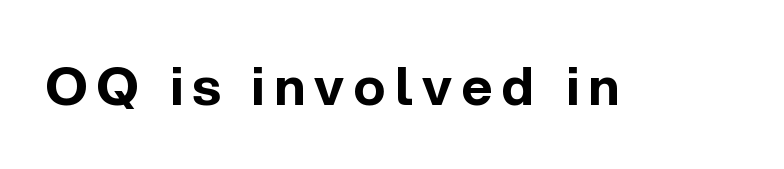
Q: Is the text bold? A: Yes.
Q: Is the text italic (slanted)? A: No, it is upright.
Q: Is the typeface a serif or a sans-serif typeface? A: Sans-serif.
Q: Is the text underlined? A: No.
Q: Width (condensed, normal, or wide)? A: Normal.
Q: x-height? A: Medium.
Q: Monospaced? A: No.
